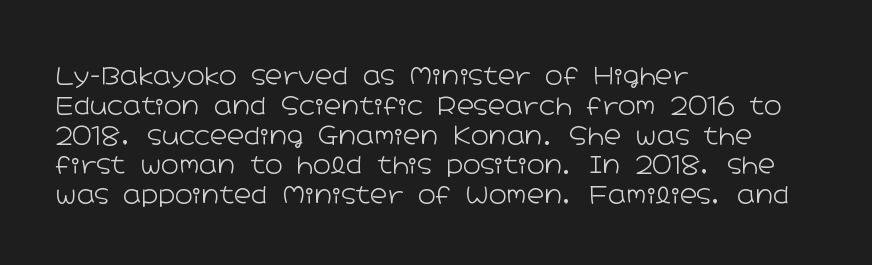
Q: Is the text bold? A: No.
Q: Is the text italic (slanted)? A: No, it is upright.
Q: Is the text underlined? A: No.
Q: How is the paragraph aligned? A: Left-aligned.
Q: Is the spacing between letters normal or unusually wide? A: Normal.
